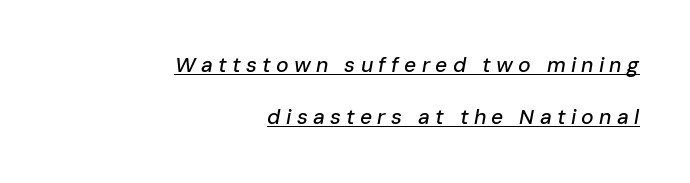
{"italic": "yes", "lean": "right", "slant_degrees": 10, "underline": "yes", "align": "right", "line_spacing": "loose", "line_spacing_ratio": 2.48, "letter_spacing": "wide", "letter_spacing_em": 0.25, "glyph_px": 21}
